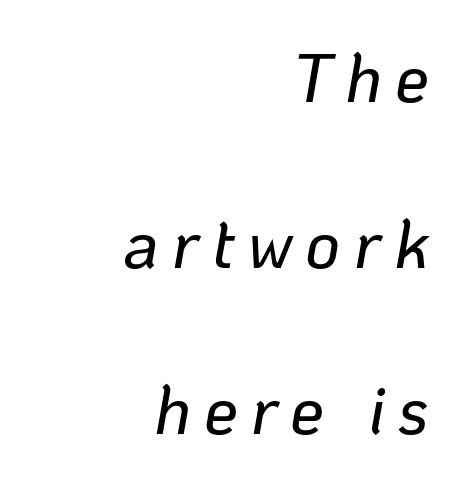
{"italic": "yes", "lean": "right", "slant_degrees": 10, "width": "normal", "stroke_contrast": "low", "x_height": "medium", "monospaced": "no", "underline": "no", "align": "right", "line_spacing": "loose", "line_spacing_ratio": 2.44, "glyph_px": 68}
